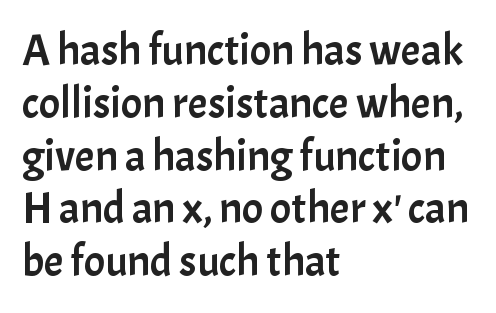
Q: Is the text italic (slanted)? A: No, it is upright.
Q: Is the typeface a serif or a sans-serif typeface? A: Sans-serif.
Q: Is the text underlined? A: No.
Q: How is the paragraph aligned? A: Left-aligned.
Q: Is the spacing between letters normal or unusually wide? A: Normal.
Q: Width (condensed, normal, or wide)? A: Normal.
Q: Stroke contrast? A: Low.
Q: x-height? A: Medium.
Q: Monospaced? A: No.
